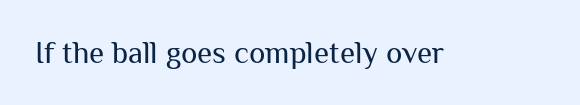
Q: Is the text bold? A: No.
Q: Is the text italic (slanted)? A: No, it is upright.
Q: Is the typeface a serif or a sans-serif typeface? A: Sans-serif.
Q: Is the text underlined? A: No.
Q: Is the spacing between letters normal or unusually wide? A: Normal.
Q: Width (condensed, normal, or wide)? A: Normal.
Q: Stroke contrast? A: Medium.
Q: x-height? A: Medium.
Q: Monospaced? A: No.
